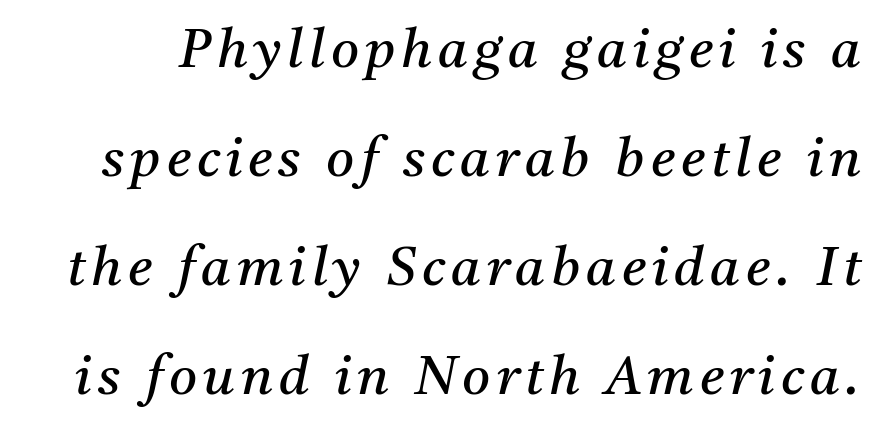
{"serif": "yes", "italic": "yes", "lean": "right", "slant_degrees": 11, "bold": "no", "weight": "regular", "width": "normal", "stroke_contrast": "medium", "x_height": "medium", "monospaced": "no", "underline": "no", "line_spacing": "loose", "line_spacing_ratio": 2.02, "glyph_px": 54}
